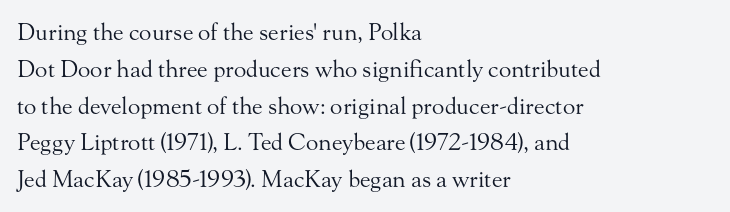
Q: Is the text bold? A: No.
Q: Is the text italic (slanted)? A: No, it is upright.
Q: Is the text underlined? A: No.
Q: How is the paragraph aligned? A: Left-aligned.
Q: Is the spacing between letters normal or unusually wide? A: Normal.
Q: Is the spacing between lines tight, normal or loose? A: Normal.
